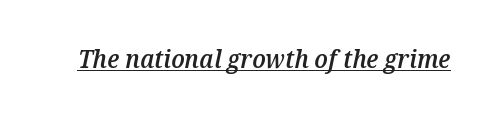
Set as a demibold, roughly 600 on the weight scale. Posture: slanted. The horizontal fit of the characters is conventional and even. A rule runs beneath these lines of type.
